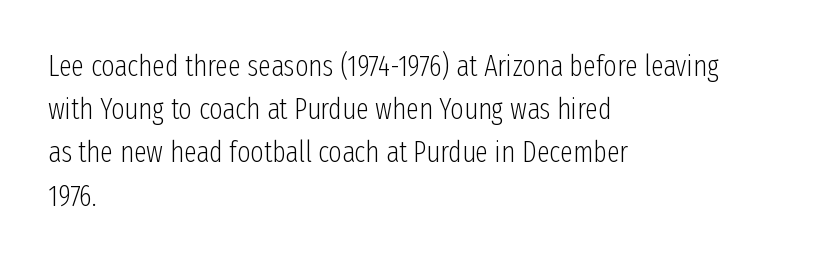
{"serif": "no", "italic": "no", "bold": "no", "weight": "light", "width": "condensed", "stroke_contrast": "low", "x_height": "medium", "monospaced": "no", "underline": "no", "align": "left", "line_spacing": "normal", "line_spacing_ratio": 1.49, "letter_spacing": "normal", "letter_spacing_em": 0.0, "glyph_px": 29}
